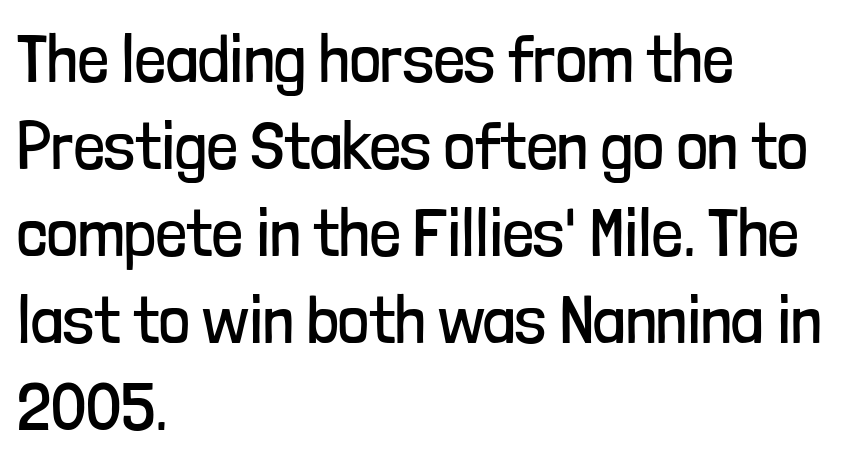
The image shows 68 px regular-weight, condensed sans-serif type, upright; set left-aligned, normal line spacing (1.28x), normal letter spacing, not underlined; low stroke contrast and a medium x-height.
